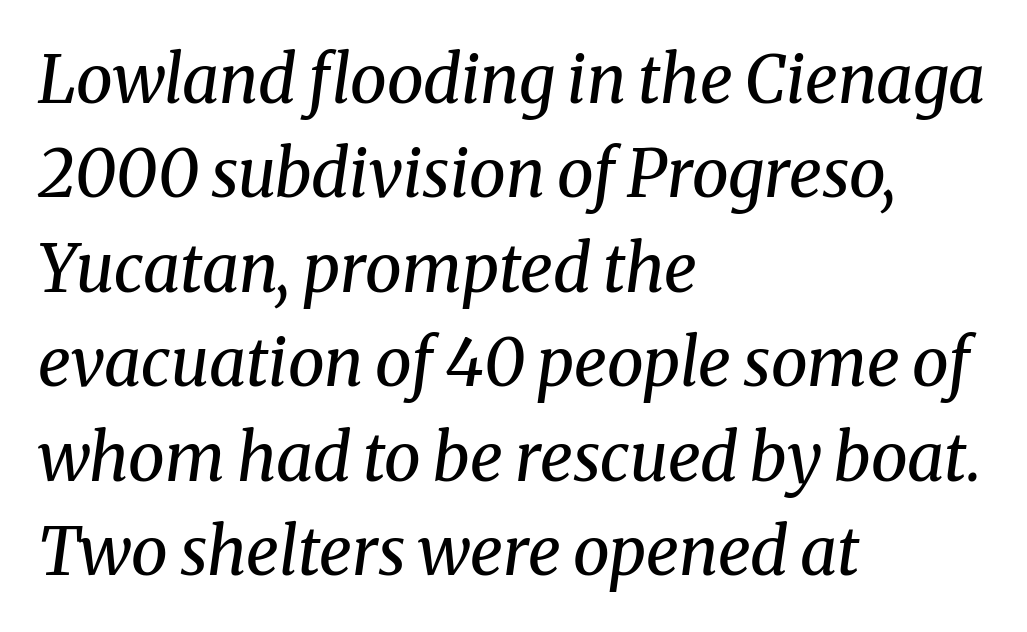
The image shows 66 px regular-weight serif type, italic (leaning right); set left-aligned, normal line spacing (1.43x), normal letter spacing, not underlined; medium stroke contrast and a medium x-height.
